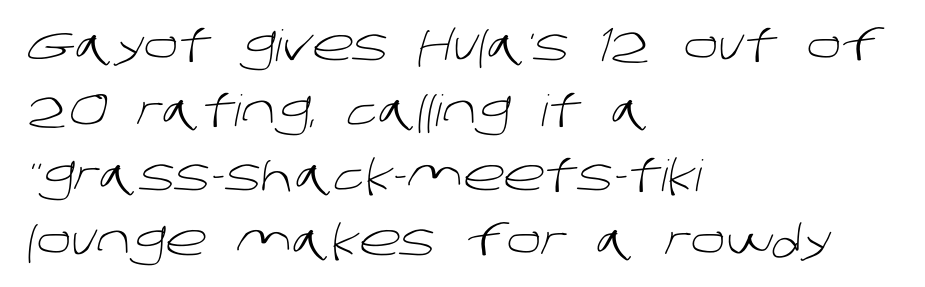
The face used here is rendered with its standard letterfit. The text block is weighted toward the left margin, trailing off unevenly rightward. The rendering uses natural spacing where letterforms have individual widths. No letter is thick-stroked: the sample isn't bold.
